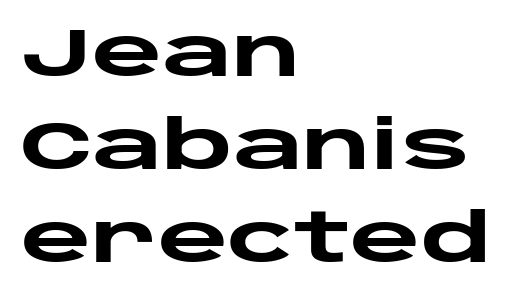
The image shows 68 px heavy, wide sans-serif type, upright; set left-aligned, normal line spacing (1.37x), normal letter spacing, not underlined; low stroke contrast and a large x-height.
